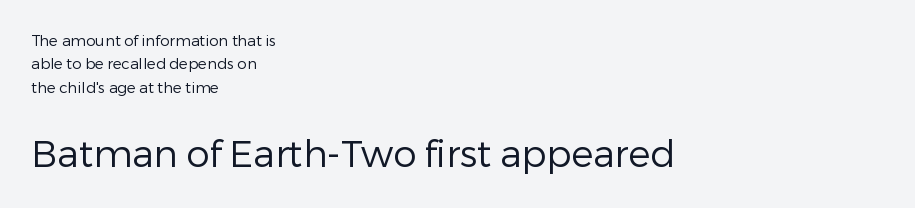
Rule under the text: the space is simply empty. Regular leading. The tracking reads as untouched default to a designer's eye. Caption: upper text group reduced, lower text group enlarged. Stroke terminals: plain, sans-serif.
